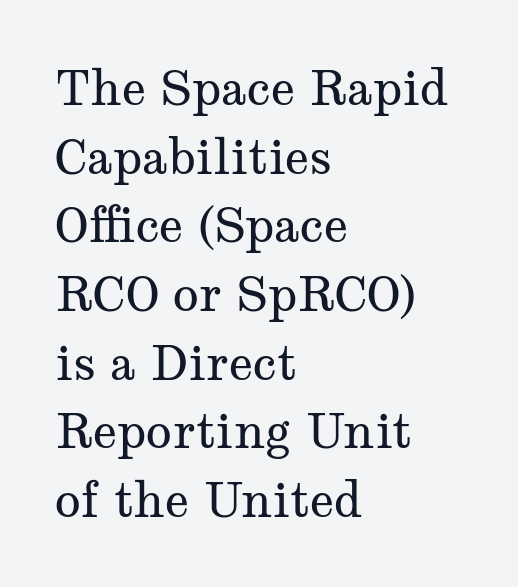
Q: Is the text bold? A: No.
Q: Is the text italic (slanted)? A: No, it is upright.
Q: Is the typeface a serif or a sans-serif typeface? A: Serif.
Q: Is the text underlined? A: No.
Q: How is the paragraph aligned? A: Left-aligned.
Q: Is the spacing between letters normal or unusually wide? A: Normal.
Q: Is the spacing between lines tight, normal or loose? A: Normal.
Q: Width (condensed, normal, or wide)? A: Wide.
Q: Stroke contrast? A: Medium.
Q: x-height? A: Medium.
Q: Monospaced? A: No.
